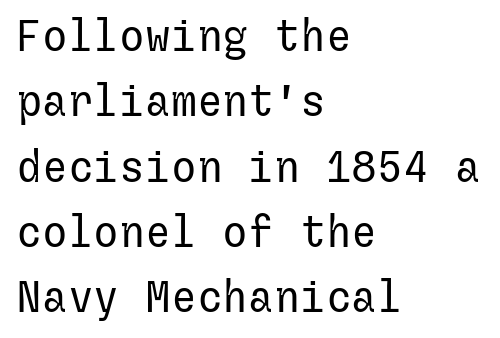
Q: Is the text bold? A: No.
Q: Is the text italic (slanted)? A: No, it is upright.
Q: Is the typeface a serif or a sans-serif typeface? A: Sans-serif.
Q: Is the text underlined? A: No.
Q: How is the paragraph aligned? A: Left-aligned.
Q: Is the spacing between letters normal or unusually wide? A: Normal.
Q: Is the spacing between lines tight, normal or loose? A: Normal.
Q: Width (condensed, normal, or wide)? A: Normal.
Q: Stroke contrast? A: Low.
Q: x-height? A: Medium.
